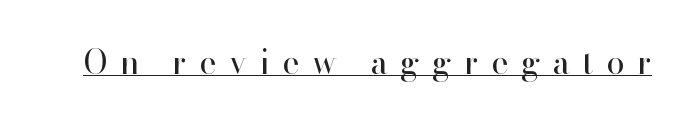
A baseline rule has been typeset under these characters. Font category for this specimen: serif. Spacing verdict: proportional, widths tailored to each character. The type is letterspaced generously, with wide tracking. Designer's note — italics off, roman on. Unbolded letterforms with no extra heft.
